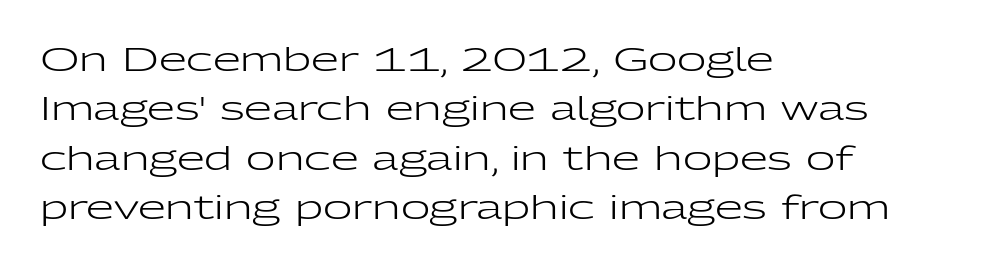
The letterforms sit shoulder to shoulder at normal distance. If you drew a line through each stem, it would be perfectly vertical. The face looks like a standard text weight, possibly lighter. The baseline area is clear.
